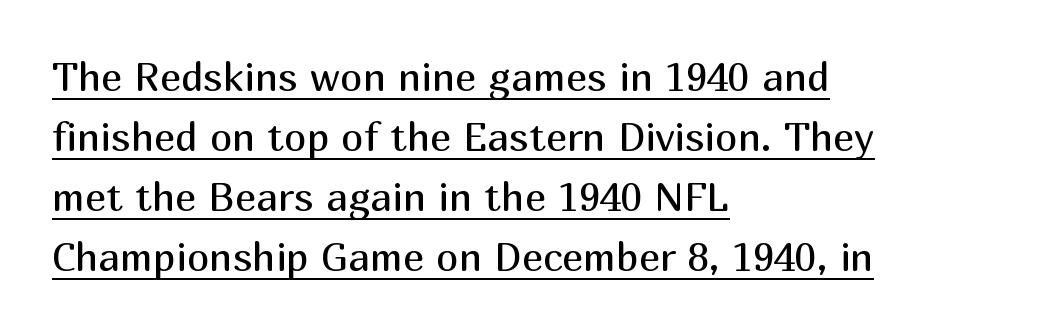
Here the designer chose a conventional face with non-uniform glyph widths. This sample is left-justified, so line endings fall wherever the words run out. It's the straight-up-and-down kind of type. Quick note: underline on.
